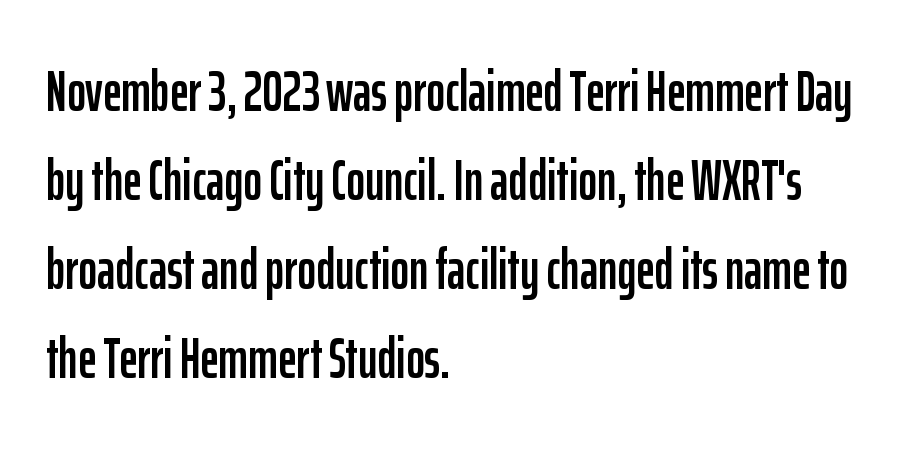
The image shows 57 px condensed sans-serif type, upright; set left-aligned, normal line spacing (1.56x), normal letter spacing, not underlined; low stroke contrast and a medium x-height.
